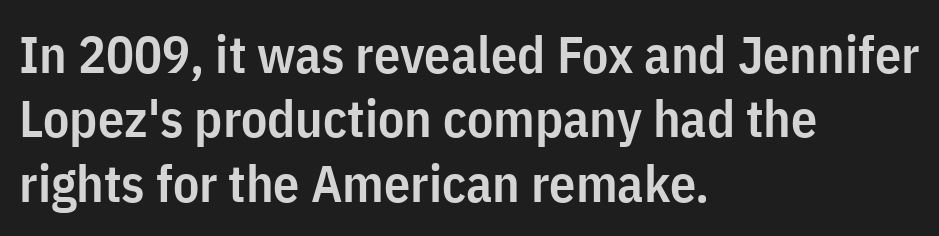
A typesetter would call this zero additional tracking. The area under the type is left untouched. I'd describe the lettering as semibold — firm but not a full bold. This rendering employs a face without finishing strokes, i.e., a sans-serif. Varying glyph widths throughout — classic text-font behaviour.
